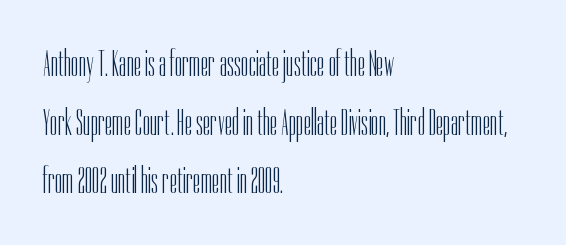
The image shows 38 px light, condensed sans-serif type, upright; set left-aligned, normal line spacing (1.54x), normal letter spacing, not underlined; low stroke contrast and a medium x-height.
